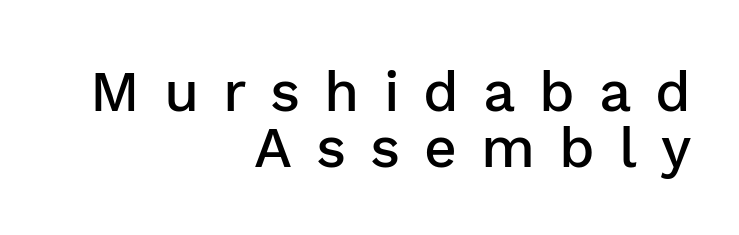
Horizontally, the lines are justified to the trailing edge only. The leading is snug, giving the passage a crowded texture. These lines are rendered in a variable-pitch font. These lines are composed in type without serifs.
